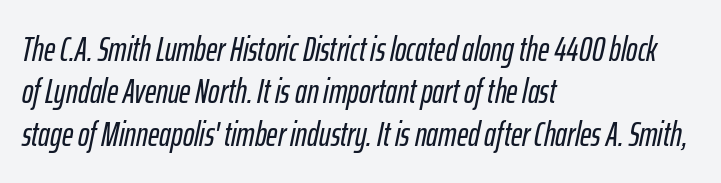
Q: Is the text italic (slanted)? A: Yes, it leans right by about 12 degrees.
Q: Is the text underlined? A: No.
Q: How is the paragraph aligned? A: Left-aligned.
Q: Is the spacing between letters normal or unusually wide? A: Normal.
Q: Is the spacing between lines tight, normal or loose? A: Normal.
Q: Width (condensed, normal, or wide)? A: Condensed.
Q: Stroke contrast? A: Low.
Q: x-height? A: Medium.
Q: Monospaced? A: No.
